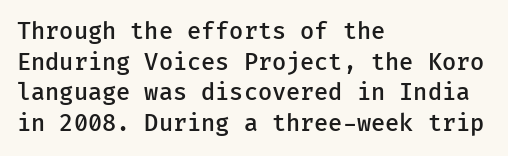
Q: Is the text bold? A: Semi-bold.
Q: Is the text italic (slanted)? A: No, it is upright.
Q: Is the text underlined? A: No.
Q: How is the paragraph aligned? A: Left-aligned.
Q: Is the spacing between letters normal or unusually wide? A: Normal.
Q: Is the spacing between lines tight, normal or loose? A: Normal.
